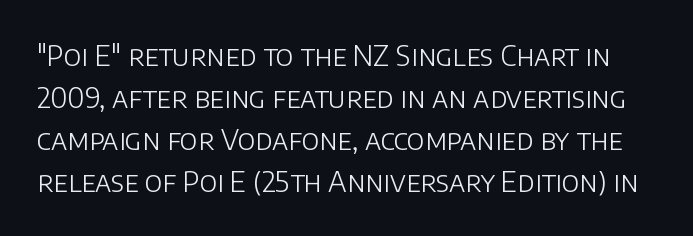
A sans-serif font was chosen for this passage. The passage shown is typed in a proportional face where columns would drift. The rendering uses a moderate line-height, typical for paragraphs. Nope, not italic — everything's standing straight. The letters look calm and open, with moderate or lighter stems.
